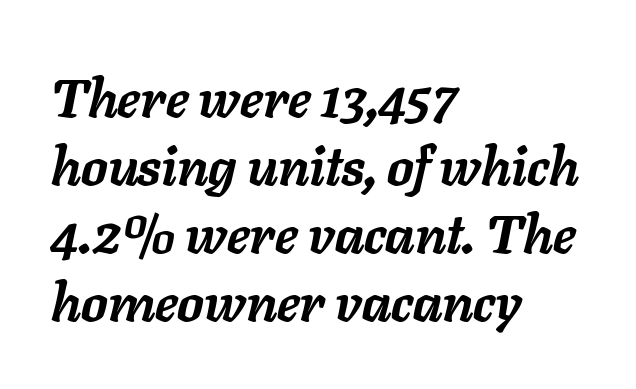
{"italic": "yes", "lean": "right", "slant_degrees": 11, "bold": "yes", "weight": "semibold", "width": "normal", "stroke_contrast": "low", "x_height": "medium", "monospaced": "no", "underline": "no", "align": "left", "line_spacing": "normal", "line_spacing_ratio": 1.28, "letter_spacing": "normal", "letter_spacing_em": 0.0, "glyph_px": 53}
